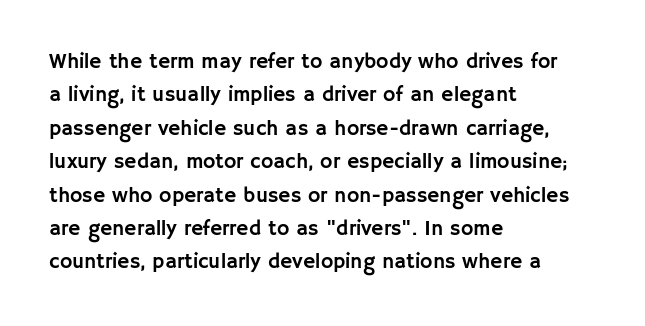
{"italic": "no", "underline": "no", "align": "left", "line_spacing": "normal", "line_spacing_ratio": 1.59, "letter_spacing": "normal", "letter_spacing_em": 0.0, "glyph_px": 21}
